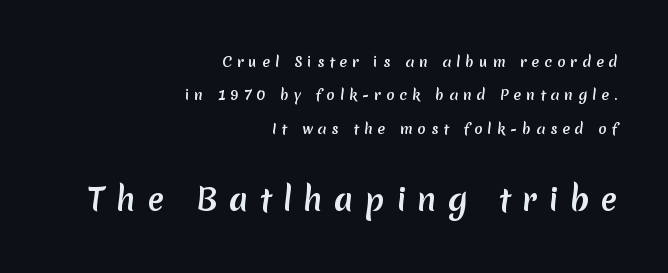
The rag falls on the left side of this text block. These lines carry a lot of weight — the face is fully bold. Rule under the text: the space is simply empty. The letterforms stand isolated, each surrounded by extra space. Quick note: interline space is abundant.
